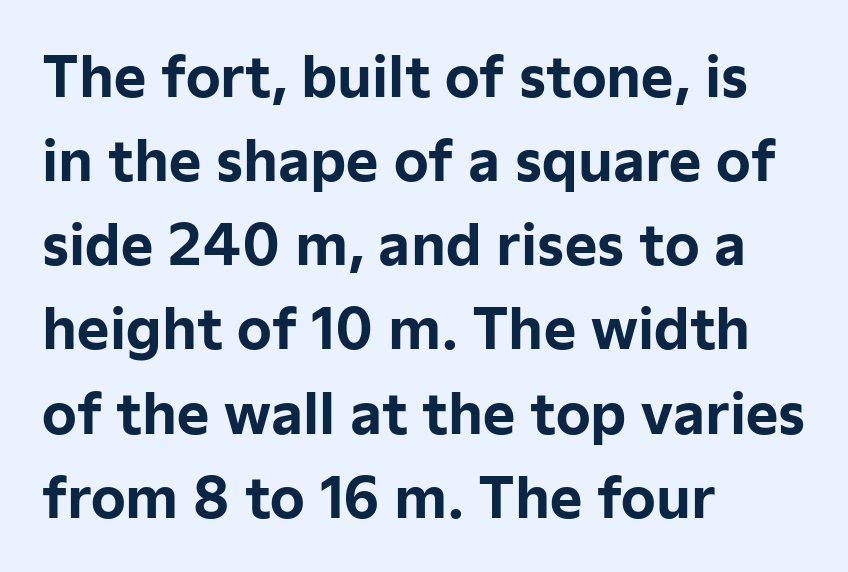
Q: Is the text bold? A: Yes.
Q: Is the text italic (slanted)? A: No, it is upright.
Q: Is the typeface a serif or a sans-serif typeface? A: Sans-serif.
Q: Is the text underlined? A: No.
Q: How is the paragraph aligned? A: Left-aligned.
Q: Is the spacing between letters normal or unusually wide? A: Normal.
Q: Is the spacing between lines tight, normal or loose? A: Normal.
Q: Width (condensed, normal, or wide)? A: Normal.
Q: Stroke contrast? A: Low.
Q: x-height? A: Medium.
Q: Monospaced? A: No.
